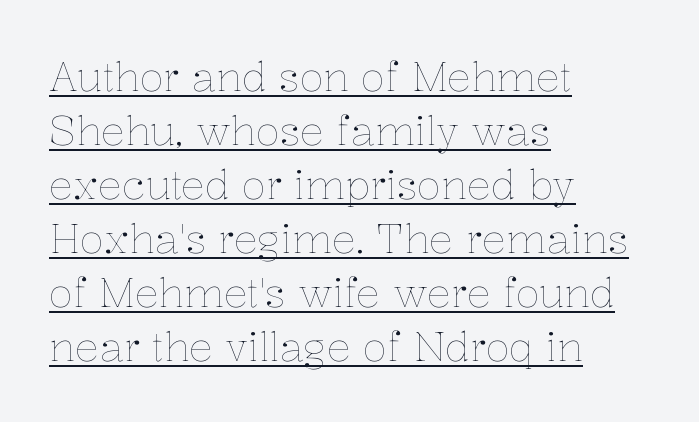
Q: Is the text bold? A: No.
Q: Is the text italic (slanted)? A: No, it is upright.
Q: Is the text underlined? A: Yes.
Q: How is the paragraph aligned? A: Left-aligned.
Q: Is the spacing between letters normal or unusually wide? A: Normal.
Q: Is the spacing between lines tight, normal or loose? A: Normal.
Q: Width (condensed, normal, or wide)? A: Normal.
Q: Stroke contrast? A: Low.
Q: x-height? A: Medium.
Q: Monospaced? A: No.
